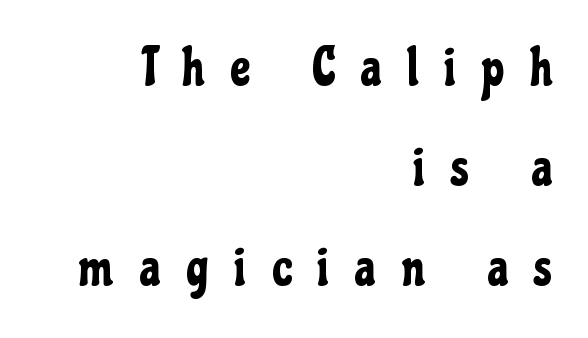
The image shows 53 px condensed sans-serif type, upright; set right-aligned, line spacing 1.89x, unusually wide letter spacing (+0.49 em), not underlined; low stroke contrast and a medium x-height.
